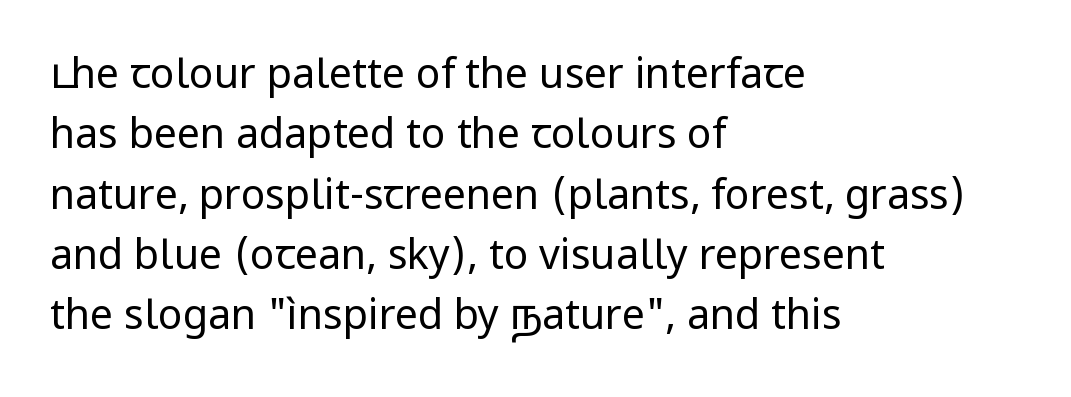
{"serif": "no", "italic": "no", "bold": "no", "weight": "regular", "width": "normal", "stroke_contrast": "low", "x_height": "medium", "monospaced": "no", "underline": "no", "align": "left", "line_spacing": "normal", "line_spacing_ratio": 1.47, "letter_spacing": "normal", "letter_spacing_em": 0.0, "glyph_px": 41}
